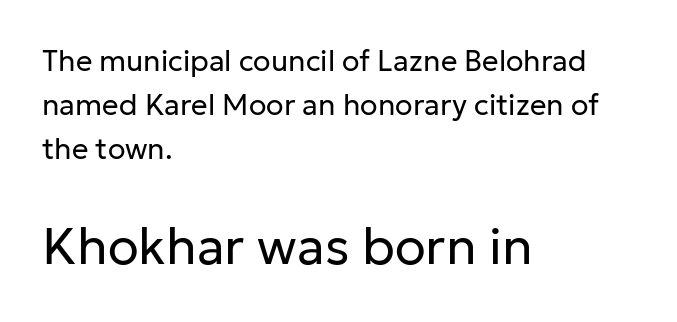
The image shows 51 px regular-weight sans-serif type, upright; set left-aligned, normal line spacing (1.51x), normal letter spacing, not underlined; the second (bottom) block is 1.76x larger; low stroke contrast and a medium x-height.
